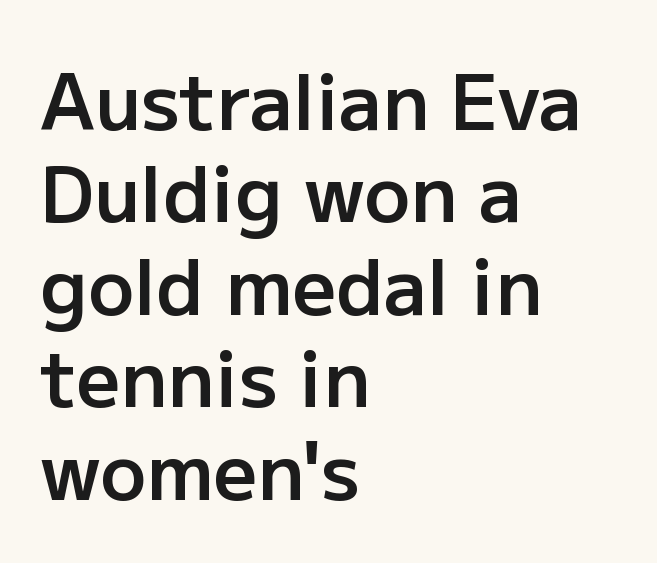
The lettering stays uniformly vertical, giving the passage a roman look. Check where the strokes stop: nothing finishes them off — pure sans. Horizontally, the lines are justified to the leading edge only. Students, note that the glyphs here touch the page at normal intervals. A bare baseline throughout the passage.
